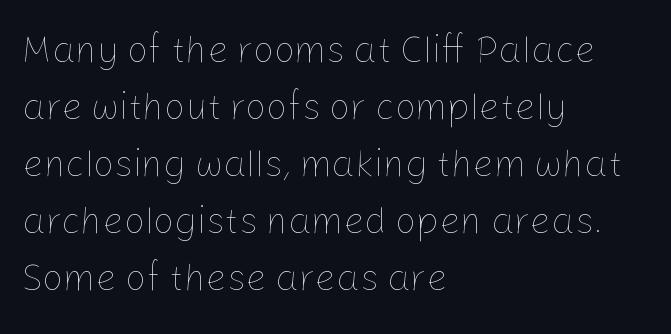
This block has exactly the height ordinary leading produces. The face used here is proportionally spaced, like ordinary book or web type. The gap between lines stays unmarked. You could call the tracking neutral — neither tight nor loose. One-word summary of the alignment: left.
